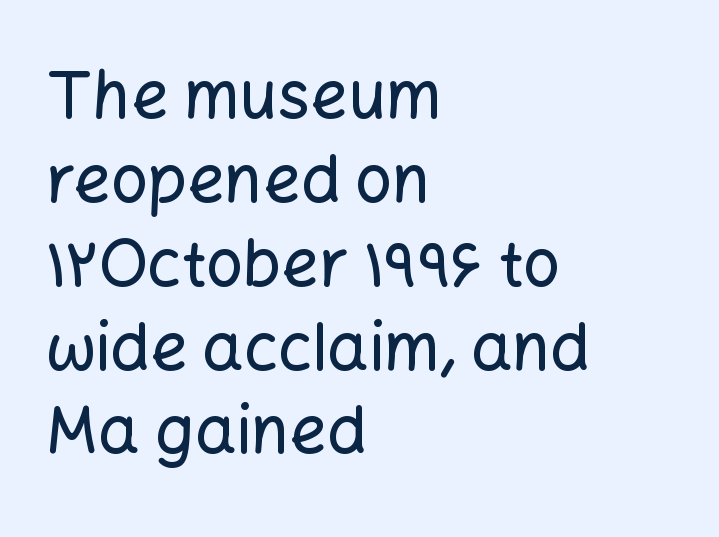
Q: Is the text italic (slanted)? A: No, it is upright.
Q: Is the typeface a serif or a sans-serif typeface? A: Sans-serif.
Q: Is the text underlined? A: No.
Q: How is the paragraph aligned? A: Left-aligned.
Q: Is the spacing between letters normal or unusually wide? A: Normal.
Q: Is the spacing between lines tight, normal or loose? A: Normal.
Q: Width (condensed, normal, or wide)? A: Normal.
Q: Stroke contrast? A: Low.
Q: x-height? A: Medium.
Q: Monospaced? A: No.
